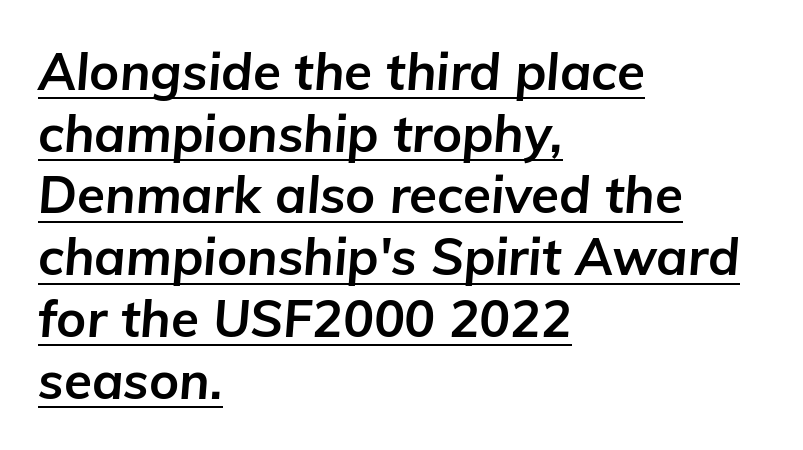
{"italic": "yes", "lean": "right", "slant_degrees": 5, "bold": "yes", "weight": "bold", "width": "normal", "stroke_contrast": "low", "x_height": "medium", "monospaced": "no", "underline": "yes", "align": "left", "line_spacing_ratio": 1.21, "letter_spacing": "normal", "letter_spacing_em": 0.0, "glyph_px": 51}
